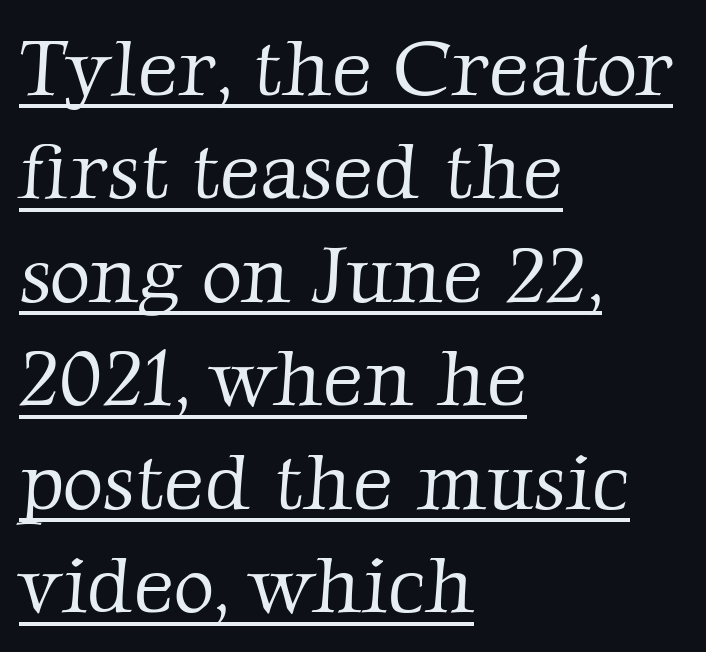
{"serif": "yes", "bold": "no", "weight": "light", "width": "normal", "stroke_contrast": "low", "x_height": "medium", "monospaced": "no", "underline": "yes", "align": "left", "line_spacing": "normal", "line_spacing_ratio": 1.31, "letter_spacing": "normal", "letter_spacing_em": 0.0, "glyph_px": 79}
